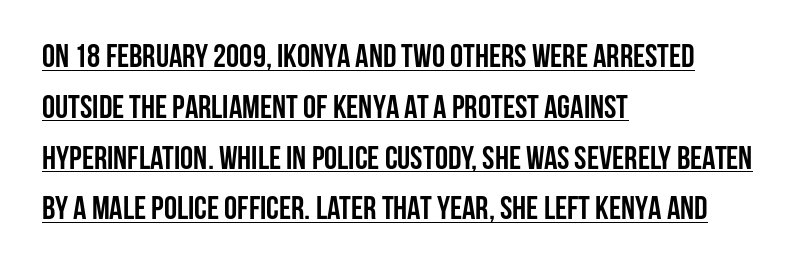
The image shows 33 px semibold, condensed sans-serif type, upright; set left-aligned, normal line spacing (1.54x), normal letter spacing, underlined; low stroke contrast and a large x-height.
